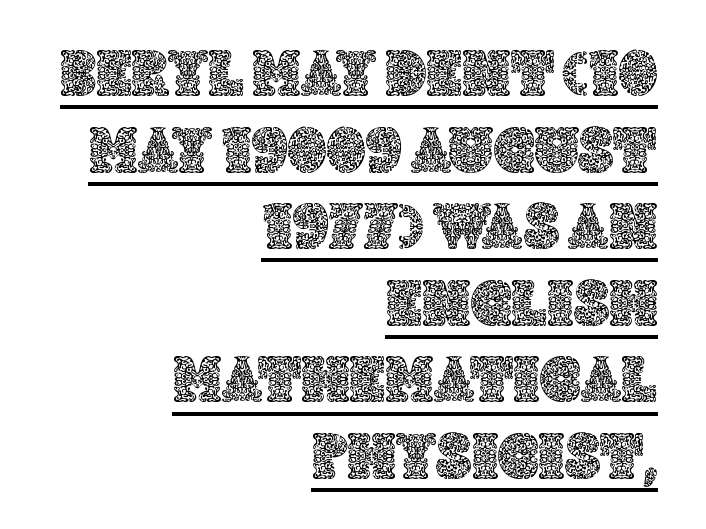
Q: Is the text italic (slanted)? A: No, it is upright.
Q: Is the text underlined? A: Yes.
Q: How is the paragraph aligned? A: Right-aligned.
Q: Is the spacing between letters normal or unusually wide? A: Normal.
Q: Width (condensed, normal, or wide)? A: Normal.
Q: x-height? A: Large.
Q: Monospaced? A: No.
